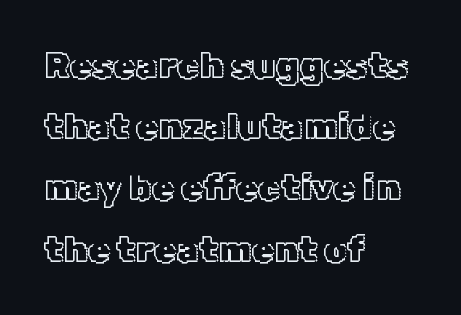
The image shows 36 px text type, upright; set left-aligned, normal line spacing (1.7x), normal letter spacing, not underlined; a medium x-height.
